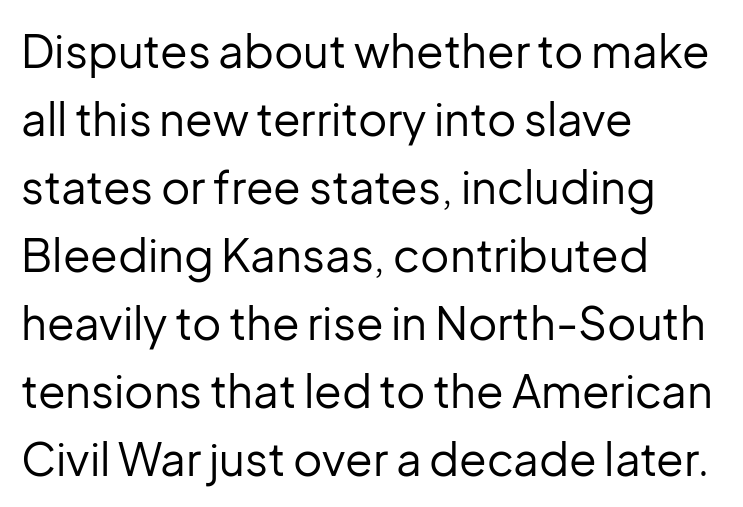
{"serif": "no", "italic": "no", "bold": "no", "weight": "regular", "width": "normal", "stroke_contrast": "low", "x_height": "medium", "monospaced": "no", "underline": "no", "align": "left", "line_spacing": "normal", "line_spacing_ratio": 1.51, "letter_spacing": "normal", "letter_spacing_em": 0.0, "glyph_px": 45}
